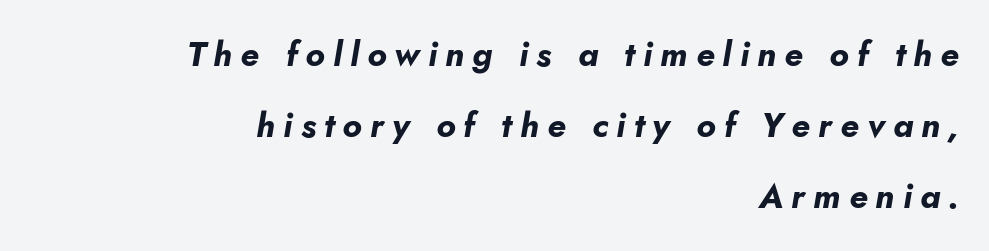
The image shows 34 px bold type, italic (leaning right); set right-aligned, loose line spacing (2.09x), unusually wide letter spacing (+0.24 em), not underlined; low stroke contrast and a small x-height.
